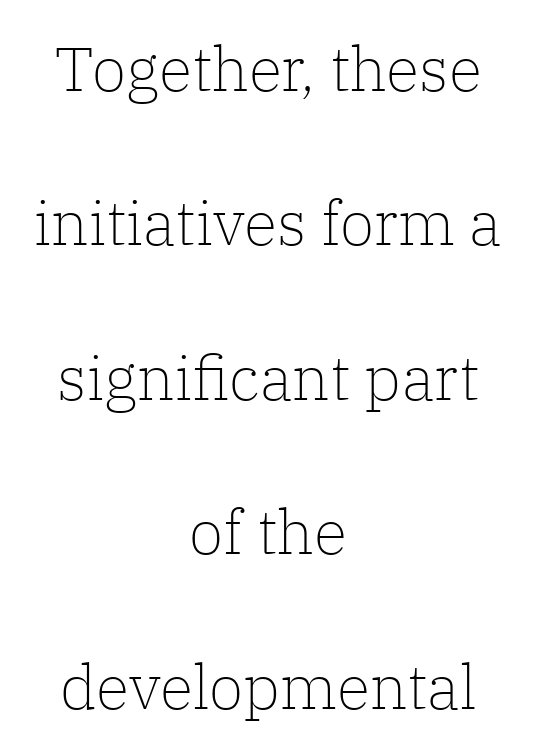
Q: Is the text bold? A: No.
Q: Is the text italic (slanted)? A: No, it is upright.
Q: Is the typeface a serif or a sans-serif typeface? A: Serif.
Q: Is the text underlined? A: No.
Q: How is the paragraph aligned? A: Centered.
Q: Is the spacing between letters normal or unusually wide? A: Normal.
Q: Is the spacing between lines tight, normal or loose? A: Loose.
Q: Width (condensed, normal, or wide)? A: Normal.
Q: Stroke contrast? A: Low.
Q: x-height? A: Medium.
Q: Monospaced? A: No.
